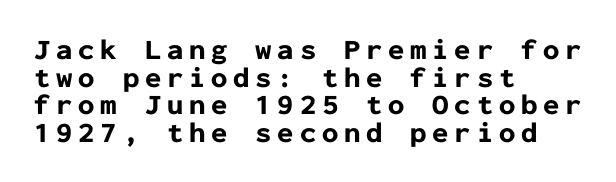
Q: Is the text bold? A: Yes.
Q: Is the text italic (slanted)? A: No, it is upright.
Q: Is the typeface a serif or a sans-serif typeface? A: Sans-serif.
Q: Is the text underlined? A: No.
Q: How is the paragraph aligned? A: Left-aligned.
Q: Is the spacing between letters normal or unusually wide? A: Unusually wide.
Q: Is the spacing between lines tight, normal or loose? A: Tight.
Q: Width (condensed, normal, or wide)? A: Normal.
Q: Stroke contrast? A: Low.
Q: x-height? A: Medium.
Q: Monospaced? A: Yes.
